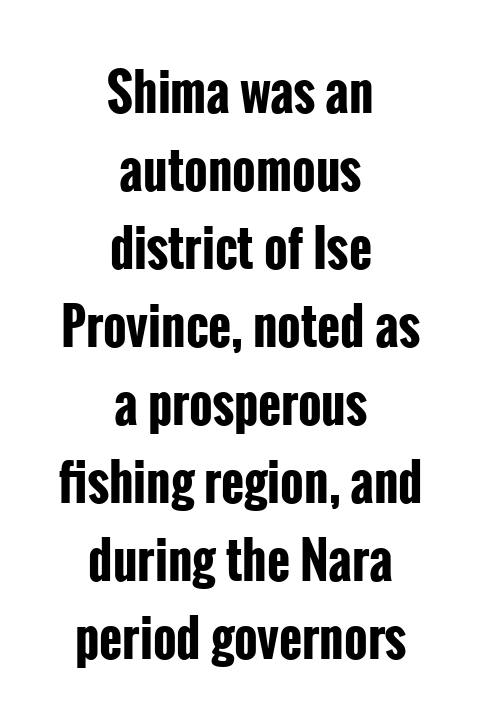
The image shows 50 px bold, condensed sans-serif type, upright; set centered, normal line spacing (1.56x), normal letter spacing, not underlined; low stroke contrast and a medium x-height.
